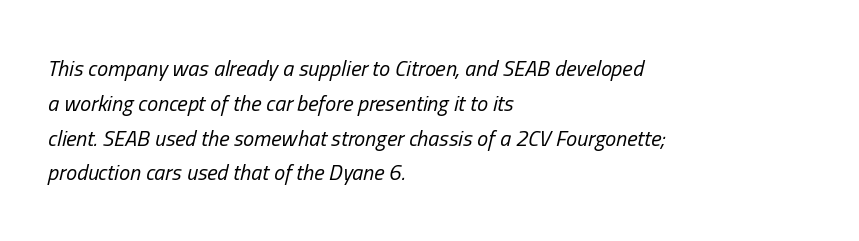
The image shows 22 px text type, italic (leaning right); set left-aligned, normal line spacing (1.58x), normal letter spacing, not underlined.
